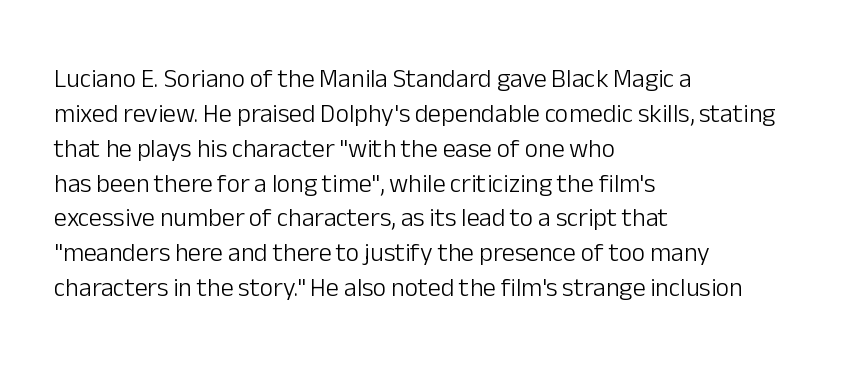
Q: Is the text bold? A: No.
Q: Is the text italic (slanted)? A: No, it is upright.
Q: Is the text underlined? A: No.
Q: How is the paragraph aligned? A: Left-aligned.
Q: Is the spacing between letters normal or unusually wide? A: Normal.
Q: Is the spacing between lines tight, normal or loose? A: Normal.
